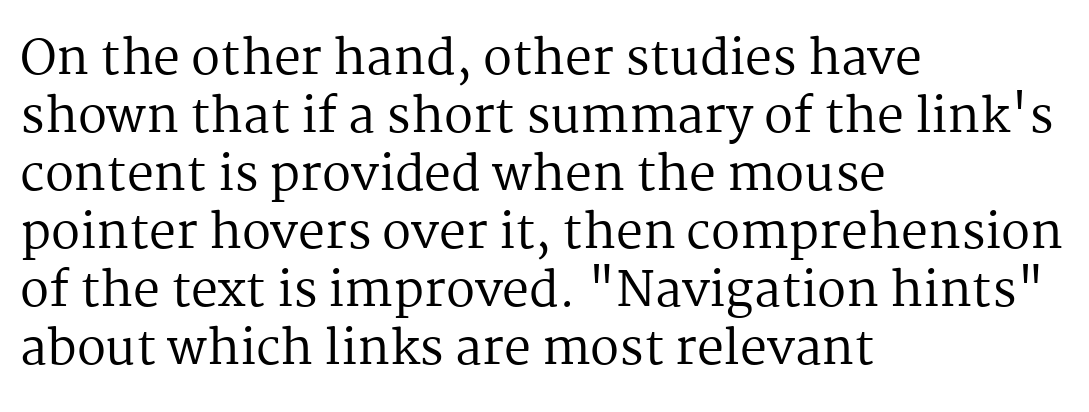
Q: Is the text bold? A: No.
Q: Is the text italic (slanted)? A: No, it is upright.
Q: Is the typeface a serif or a sans-serif typeface? A: Serif.
Q: Is the text underlined? A: No.
Q: How is the paragraph aligned? A: Left-aligned.
Q: Is the spacing between letters normal or unusually wide? A: Normal.
Q: Width (condensed, normal, or wide)? A: Normal.
Q: Stroke contrast? A: Medium.
Q: x-height? A: Medium.
Q: Monospaced? A: No.
